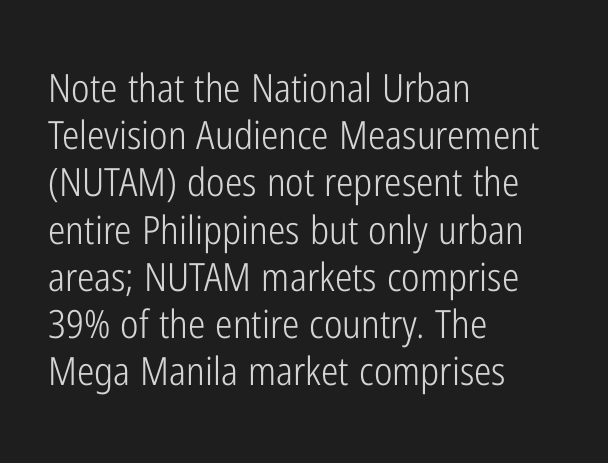
Letter spacing: default. Nothing heavy about these letters — not bold at all. Notice how the passage keeps a crisp vertical edge on the left only. The lettering holds an erect, upright posture throughout. The gap between lines stays unmarked. Character widths vary here, with narrow letters taking less room than wide ones.
